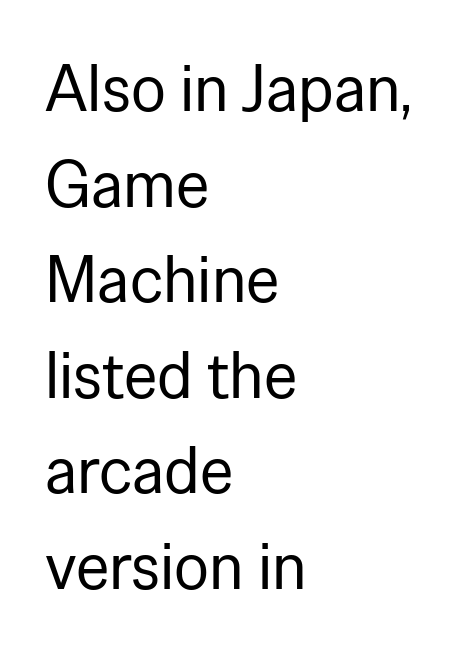
The image shows 65 px regular-weight sans-serif type, upright; set left-aligned, normal line spacing (1.47x), normal letter spacing, not underlined; low stroke contrast and a medium x-height.
